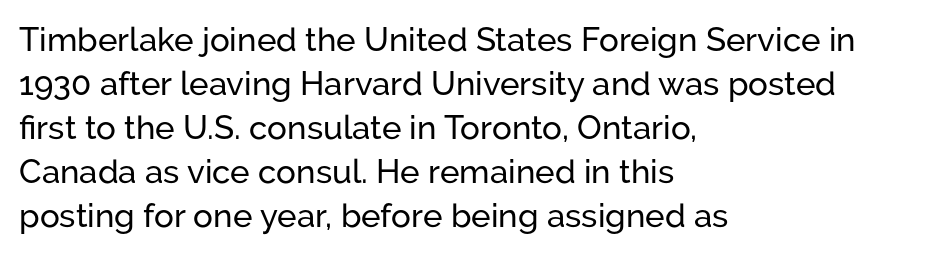
Q: Is the text italic (slanted)? A: No, it is upright.
Q: Is the typeface a serif or a sans-serif typeface? A: Sans-serif.
Q: Is the text underlined? A: No.
Q: How is the paragraph aligned? A: Left-aligned.
Q: Is the spacing between letters normal or unusually wide? A: Normal.
Q: Is the spacing between lines tight, normal or loose? A: Normal.
Q: Width (condensed, normal, or wide)? A: Normal.
Q: Stroke contrast? A: Low.
Q: x-height? A: Medium.
Q: Monospaced? A: No.
